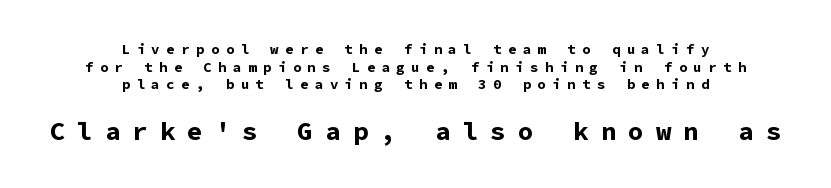
{"italic": "no", "bold": "yes", "underline": "no", "align": "center", "line_spacing": "normal", "line_spacing_ratio": 1.26, "letter_spacing": "wide", "letter_spacing_em": 0.46, "larger_block": "second", "size_ratio": 1.86, "glyph_px": 26}
